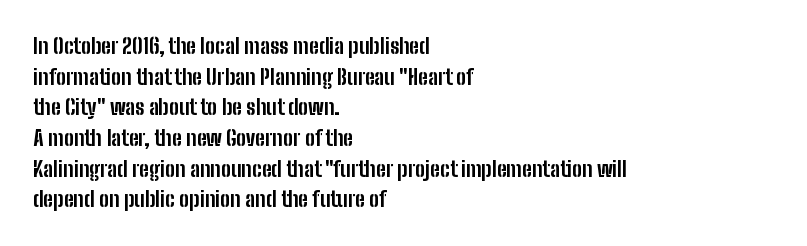
The image shows 21 px bold type, upright; set left-aligned, normal line spacing (1.46x), normal letter spacing, not underlined.
